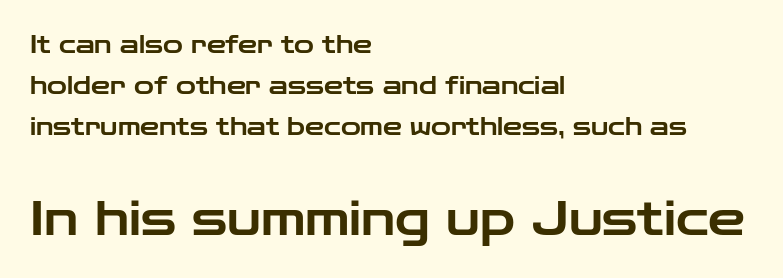
Note: no serifs on the glyphs. Designer's note — italics off, roman on. Which chunk is bigger? The second one — the bottom block dwarfs the top. Layout note: lines flush left. The type is set solid horizontally, with unmodified tracking. Here the designer chose a conventional face with non-uniform glyph widths.
